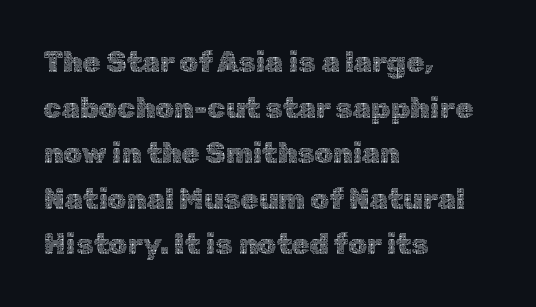
Honestly, there is no underline to notice here at all. Regular leading. Line beginnings align vertically; line endings do not. Rendered with straight, roman letterforms. A typesetter would call this proportional, since set widths differ per character. Summary of weight: not heavy and not bold.
